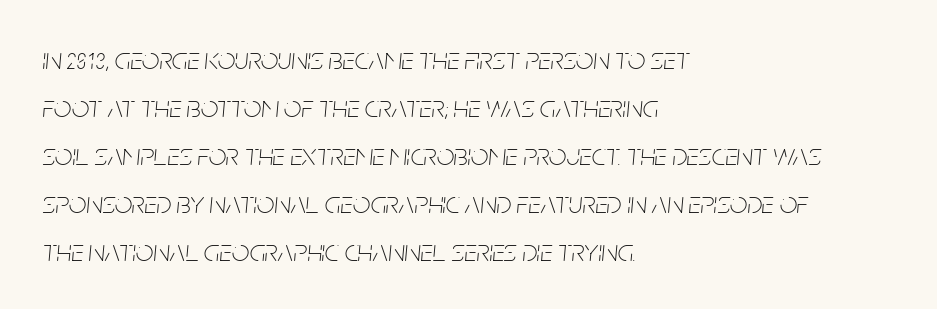
{"italic": "yes", "lean": "right", "slant_degrees": 5, "bold": "no", "weight": "thin", "width": "condensed", "stroke_contrast": "low", "x_height": "large", "monospaced": "no", "underline": "no", "align": "left", "line_spacing": "normal", "line_spacing_ratio": 1.55, "letter_spacing": "normal", "letter_spacing_em": 0.0, "glyph_px": 31}
